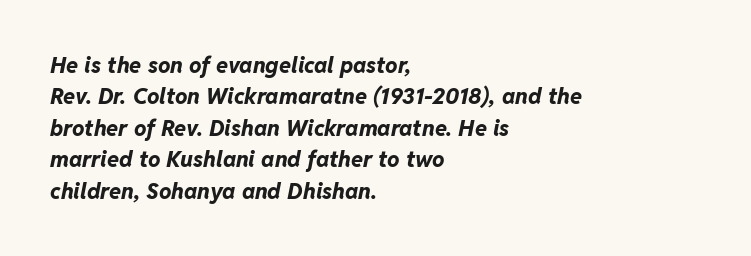
In terms of leading, this rendering sits right in the middle. Would a proofreader flag this as italicized? Yes. Typeset ragged right — the left edge is the straight one. Plenty of ink on the page — the face is bold. A clean baseline with only descenders dipping below it. Glyph-to-glyph distance matches everyday printed text.
